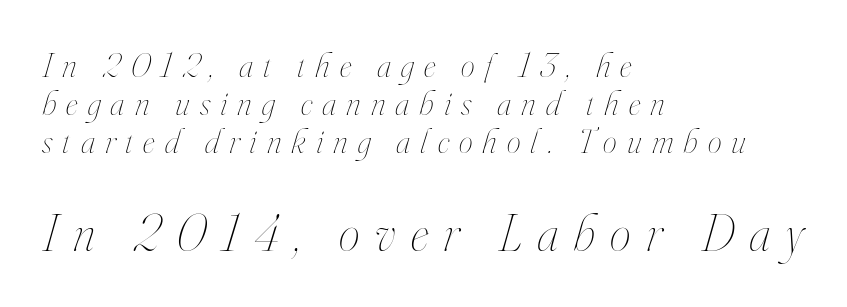
Q: Is the text bold? A: No.
Q: Is the text italic (slanted)? A: Yes, it leans right by about 16 degrees.
Q: Is the text underlined? A: No.
Q: How is the paragraph aligned? A: Left-aligned.
Q: Is the spacing between letters normal or unusually wide? A: Unusually wide.
Q: Is the spacing between lines tight, normal or loose? A: Tight.
Q: Which block of text is set in a larger size, the first (top) or the second (bottom)? A: The second (bottom) one.
Q: Width (condensed, normal, or wide)? A: Condensed.
Q: Stroke contrast? A: High.
Q: x-height? A: Small.
Q: Monospaced? A: No.
